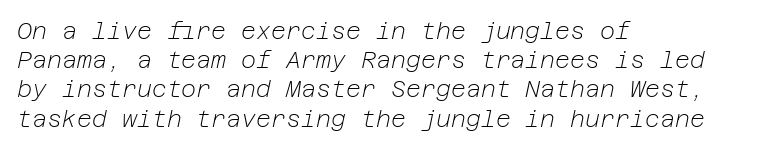
{"italic": "yes", "lean": "right", "slant_degrees": 12, "bold": "no", "underline": "no", "align": "left", "line_spacing": "normal", "line_spacing_ratio": 1.27, "letter_spacing": "normal", "letter_spacing_em": 0.0, "glyph_px": 23}
